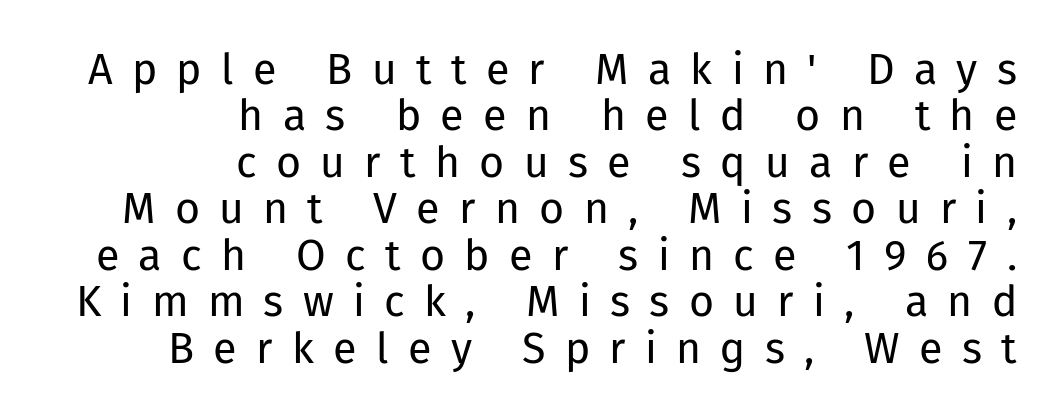
Q: Is the text bold? A: No.
Q: Is the text italic (slanted)? A: No, it is upright.
Q: Is the typeface a serif or a sans-serif typeface? A: Sans-serif.
Q: Is the text underlined? A: No.
Q: How is the paragraph aligned? A: Right-aligned.
Q: Is the spacing between letters normal or unusually wide? A: Unusually wide.
Q: Is the spacing between lines tight, normal or loose? A: Tight.
Q: Width (condensed, normal, or wide)? A: Normal.
Q: Stroke contrast? A: Low.
Q: x-height? A: Medium.
Q: Monospaced? A: No.
